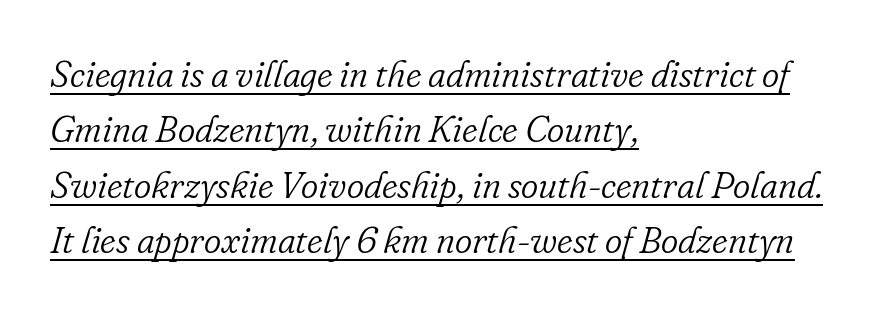
The passage shown leans; its letterforms are oblique. This is serif lettering, the kind often seen in printed books. You could call the tracking neutral — neither tight nor loose. The cut favours lightness, reaching ordinary text weight at its darkest. A continuous stroke trails under the words, as in a hyperlink.
